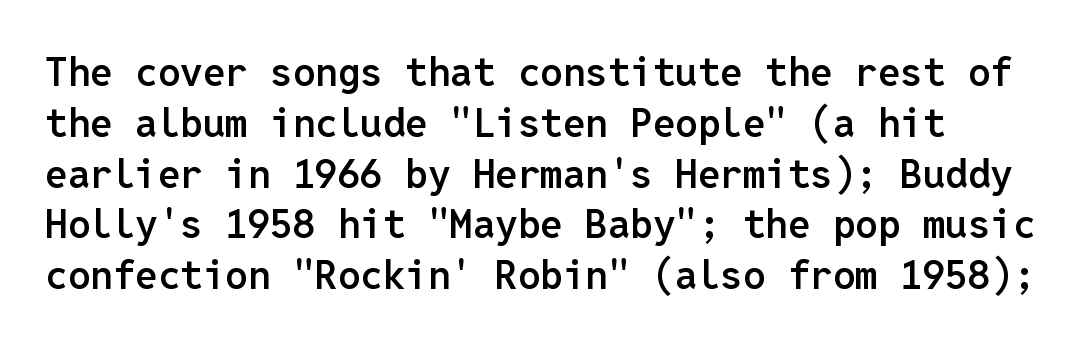
{"serif": "no", "italic": "no", "bold": "semi", "weight": "semibold", "width": "normal", "stroke_contrast": "low", "x_height": "medium", "monospaced": "yes", "underline": "no", "line_spacing": "normal", "line_spacing_ratio": 1.27, "letter_spacing": "normal", "letter_spacing_em": 0.0, "glyph_px": 40}
